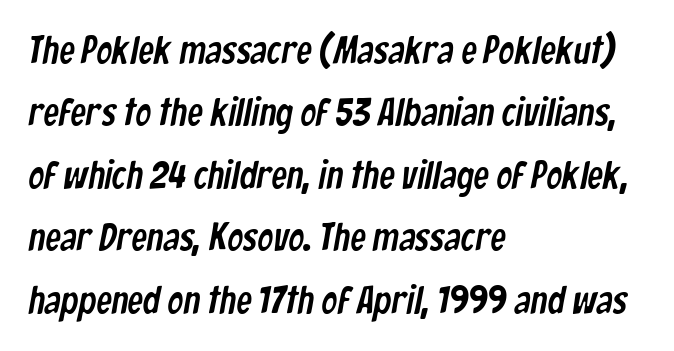
The image shows 39 px condensed sans-serif type; set left-aligned, normal line spacing (1.6x), normal letter spacing, not underlined; low stroke contrast and a medium x-height.
